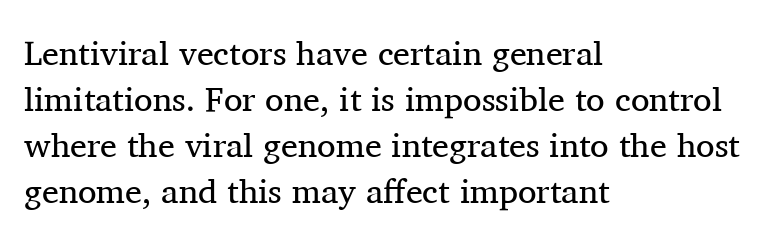
Q: Is the text bold? A: No.
Q: Is the text italic (slanted)? A: No, it is upright.
Q: Is the typeface a serif or a sans-serif typeface? A: Serif.
Q: Is the text underlined? A: No.
Q: How is the paragraph aligned? A: Left-aligned.
Q: Is the spacing between letters normal or unusually wide? A: Normal.
Q: Is the spacing between lines tight, normal or loose? A: Normal.
Q: Width (condensed, normal, or wide)? A: Normal.
Q: Stroke contrast? A: Medium.
Q: x-height? A: Medium.
Q: Monospaced? A: No.
